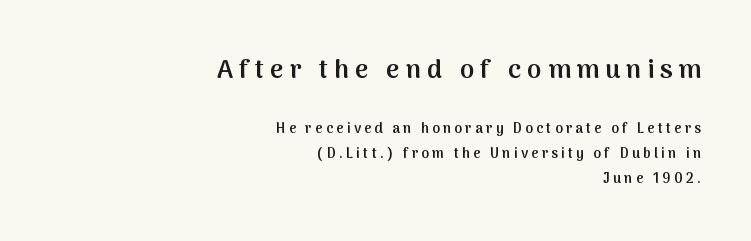
Q: Is the text bold? A: Semi-bold.
Q: Is the text italic (slanted)? A: No, it is upright.
Q: Is the text underlined? A: No.
Q: How is the paragraph aligned? A: Right-aligned.
Q: Is the spacing between letters normal or unusually wide? A: Unusually wide.
Q: Which block of text is set in a larger size, the first (top) or the second (bottom)? A: The first (top) one.
